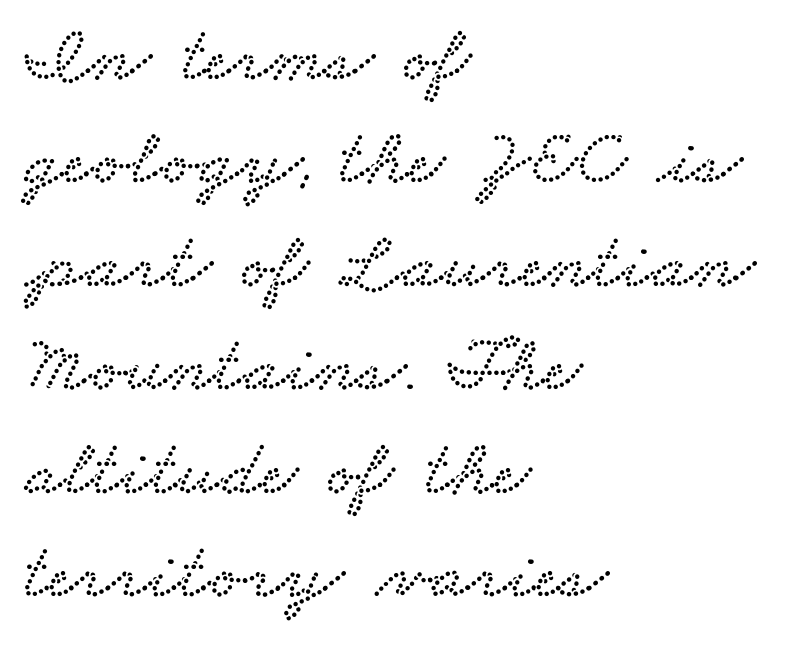
The image shows 79 px wide serif type; set left-aligned, normal line spacing (1.31x), normal letter spacing, not underlined; low stroke contrast and a small x-height.
